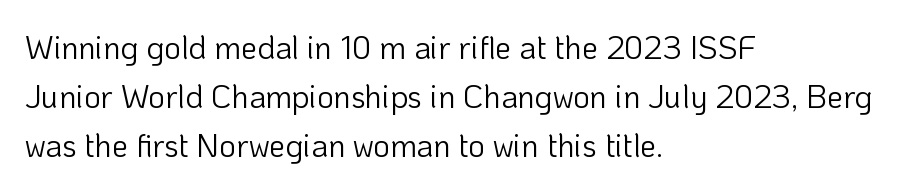
{"serif": "no", "italic": "no", "bold": "no", "weight": "light", "width": "normal", "stroke_contrast": "low", "x_height": "medium", "monospaced": "no", "underline": "no", "align": "left", "line_spacing": "normal", "line_spacing_ratio": 1.53, "letter_spacing": "normal", "letter_spacing_em": 0.0, "glyph_px": 32}
